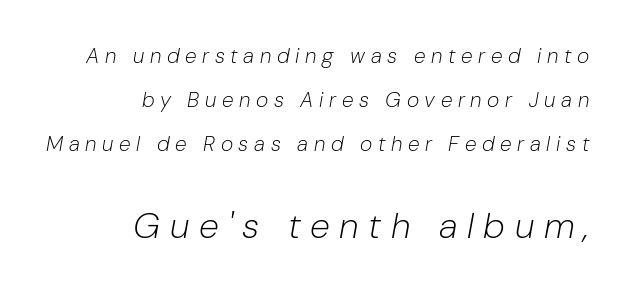
{"italic": "yes", "lean": "right", "slant_degrees": 10, "bold": "no", "weight": "light", "width": "normal", "stroke_contrast": "low", "x_height": "medium", "monospaced": "no", "underline": "no", "align": "right", "line_spacing": "loose", "line_spacing_ratio": 2.09, "letter_spacing": "wide", "letter_spacing_em": 0.27, "larger_block": "second", "size_ratio": 1.71, "glyph_px": 36}
